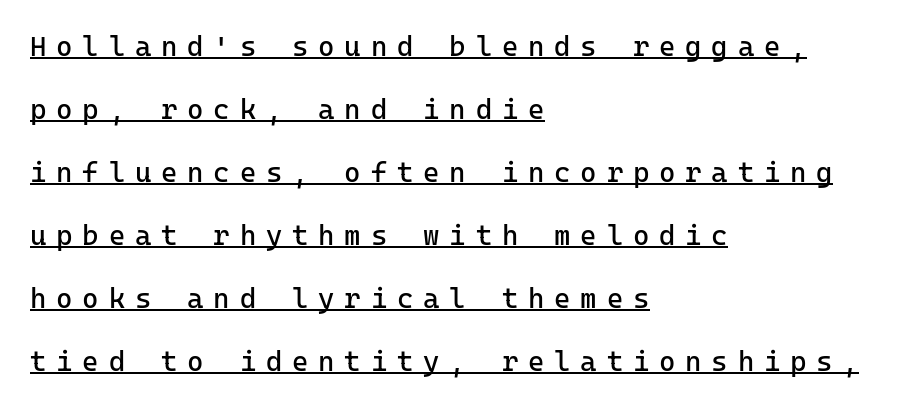
Q: Is the text bold? A: No.
Q: Is the text italic (slanted)? A: No, it is upright.
Q: Is the typeface a serif or a sans-serif typeface? A: Sans-serif.
Q: Is the text underlined? A: Yes.
Q: How is the paragraph aligned? A: Left-aligned.
Q: Is the spacing between letters normal or unusually wide? A: Unusually wide.
Q: Is the spacing between lines tight, normal or loose? A: Loose.
Q: Width (condensed, normal, or wide)? A: Normal.
Q: Stroke contrast? A: Low.
Q: x-height? A: Medium.
Q: Monospaced? A: Yes.
